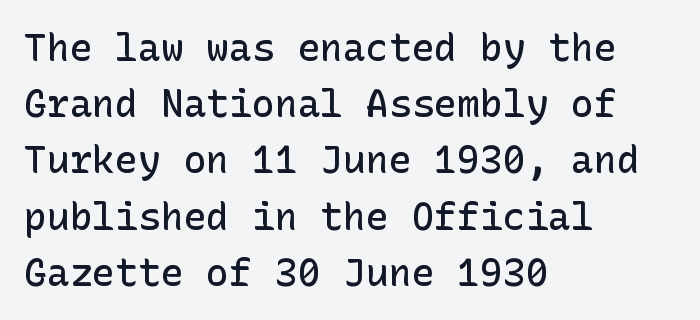
Q: Is the text bold? A: Semi-bold.
Q: Is the text italic (slanted)? A: No, it is upright.
Q: Is the typeface a serif or a sans-serif typeface? A: Sans-serif.
Q: Is the text underlined? A: No.
Q: How is the paragraph aligned? A: Left-aligned.
Q: Is the spacing between letters normal or unusually wide? A: Normal.
Q: Is the spacing between lines tight, normal or loose? A: Normal.
Q: Width (condensed, normal, or wide)? A: Normal.
Q: Stroke contrast? A: Low.
Q: x-height? A: Medium.
